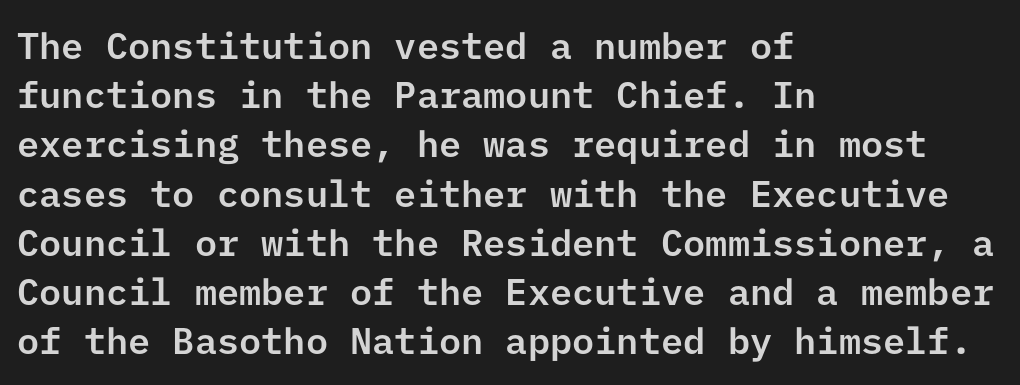
Q: Is the text italic (slanted)? A: No, it is upright.
Q: Is the typeface a serif or a sans-serif typeface? A: Sans-serif.
Q: Is the text underlined? A: No.
Q: How is the paragraph aligned? A: Left-aligned.
Q: Is the spacing between letters normal or unusually wide? A: Normal.
Q: Is the spacing between lines tight, normal or loose? A: Normal.
Q: Width (condensed, normal, or wide)? A: Normal.
Q: Stroke contrast? A: Low.
Q: x-height? A: Medium.
